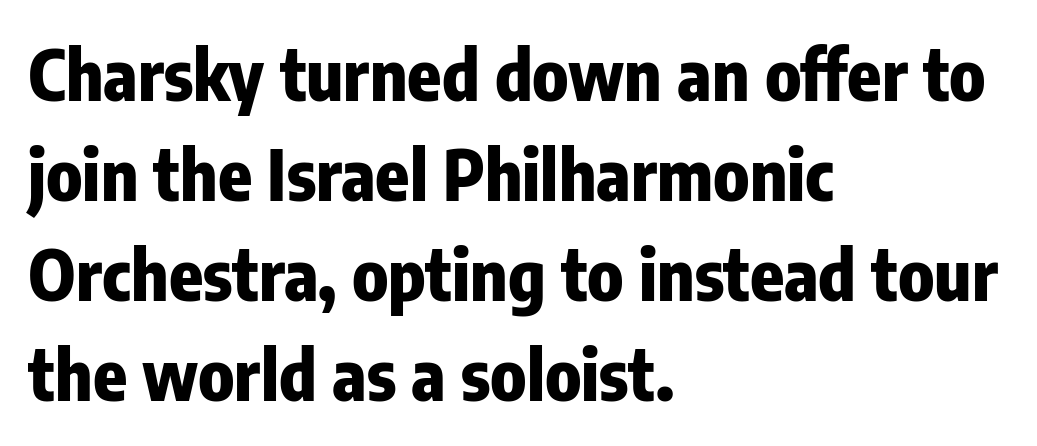
Q: Is the text bold? A: Yes.
Q: Is the text italic (slanted)? A: No, it is upright.
Q: Is the typeface a serif or a sans-serif typeface? A: Sans-serif.
Q: Is the text underlined? A: No.
Q: How is the paragraph aligned? A: Left-aligned.
Q: Is the spacing between letters normal or unusually wide? A: Normal.
Q: Is the spacing between lines tight, normal or loose? A: Normal.
Q: Width (condensed, normal, or wide)? A: Condensed.
Q: Stroke contrast? A: Low.
Q: x-height? A: Medium.
Q: Monospaced? A: No.
